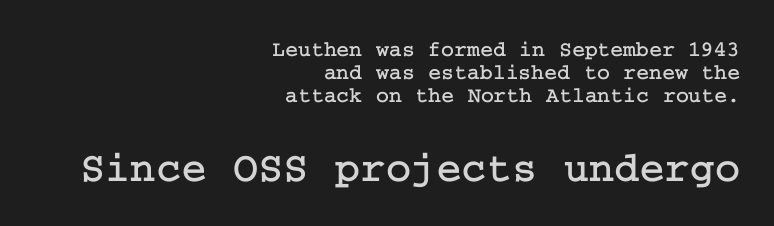
Q: Is the text italic (slanted)? A: No, it is upright.
Q: Is the typeface a serif or a sans-serif typeface? A: Serif.
Q: Is the text underlined? A: No.
Q: How is the paragraph aligned? A: Right-aligned.
Q: Is the spacing between letters normal or unusually wide? A: Normal.
Q: Is the spacing between lines tight, normal or loose? A: Tight.
Q: Which block of text is set in a larger size, the first (top) or the second (bottom)? A: The second (bottom) one.
Q: Width (condensed, normal, or wide)? A: Normal.
Q: Stroke contrast? A: Low.
Q: x-height? A: Medium.
